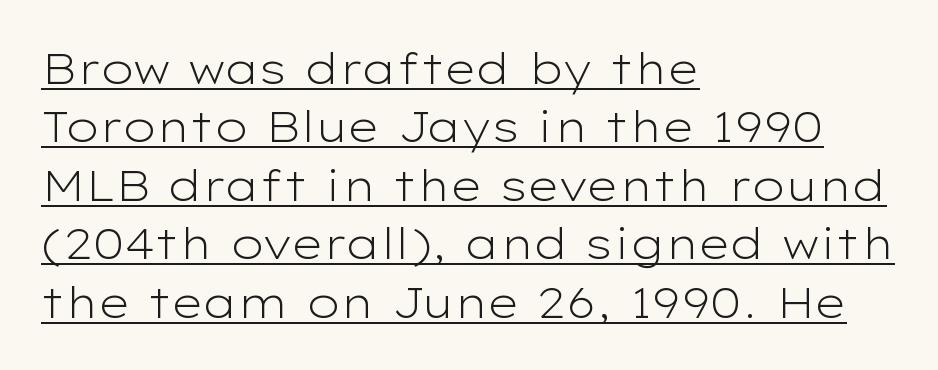
No letter is thick-stroked: the sample isn't bold. Each letter keeps its own natural width here, so spacing adapts to shape. Each line of the rendering has a horizontal stroke beneath the glyphs. In terms of letterform style, serifs are entirely absent. Casual observation: everything's shoved over to the left. You could call the tracking neutral — neither tight nor loose.
